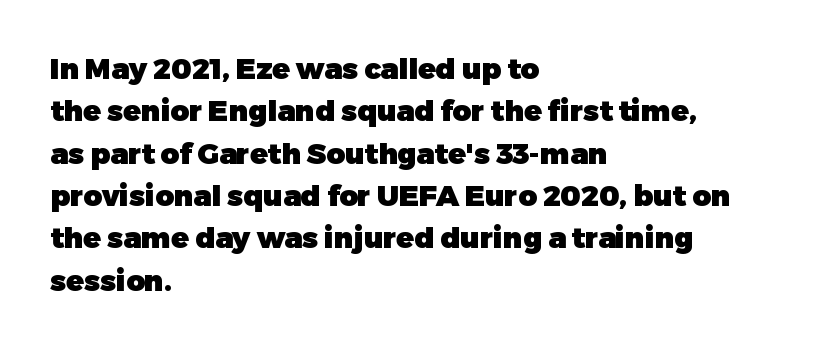
Q: Is the text bold? A: Yes.
Q: Is the text italic (slanted)? A: No, it is upright.
Q: Is the typeface a serif or a sans-serif typeface? A: Sans-serif.
Q: Is the text underlined? A: No.
Q: How is the paragraph aligned? A: Left-aligned.
Q: Is the spacing between letters normal or unusually wide? A: Normal.
Q: Is the spacing between lines tight, normal or loose? A: Normal.
Q: Width (condensed, normal, or wide)? A: Normal.
Q: Stroke contrast? A: Low.
Q: x-height? A: Medium.
Q: Monospaced? A: No.
